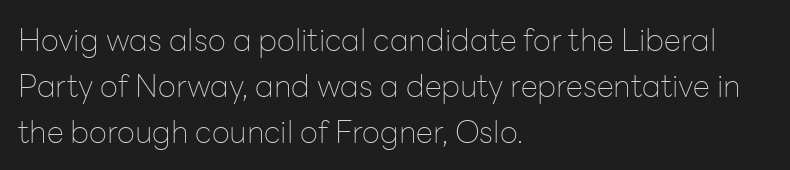
Regarding serifs, this sample does without them. Words appear dense and cohesive because spacing is normal. Italic: no, the glyphs are upright roman. Decoration check: the copy has no underline. Short and long lines alike share a common starting point at left.
